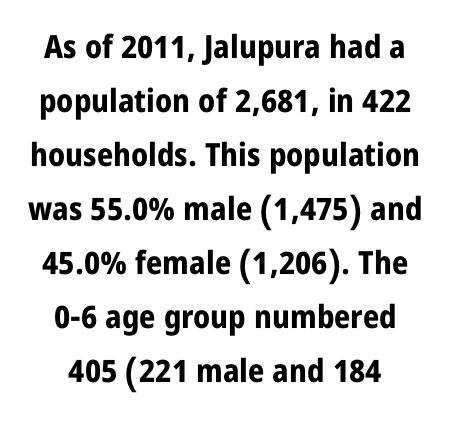
{"serif": "no", "italic": "no", "bold": "yes", "weight": "bold", "width": "condensed", "stroke_contrast": "low", "x_height": "large", "monospaced": "no", "underline": "no", "line_spacing": "normal", "line_spacing_ratio": 1.69, "letter_spacing": "normal", "letter_spacing_em": 0.0, "glyph_px": 32}
